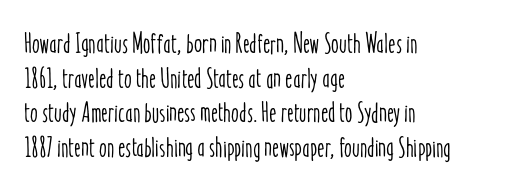
The image shows 28 px condensed type, upright; set left-aligned, line spacing 1.24x, normal letter spacing, not underlined; low stroke contrast and a medium x-height.
